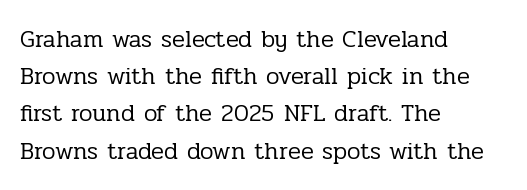
Ordinary non-slanted type is in use. This sample uses plain, unmodified letter spacing. Has an underline been added? It has not. The designer left line spacing at the default. The cut favours lightness, reaching ordinary text weight at its darkest. Layout note: lines flush left.
